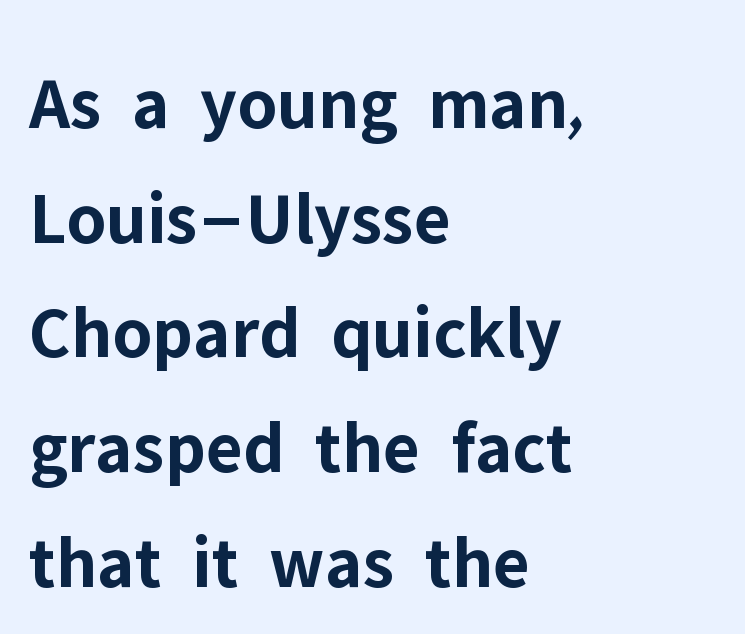
The face used here has the dense, thick strokes of a bold. Every character sits straight up, as roman type does. Successive baselines arrive at the customary interval. These lines are rendered in a variable-pitch font.
